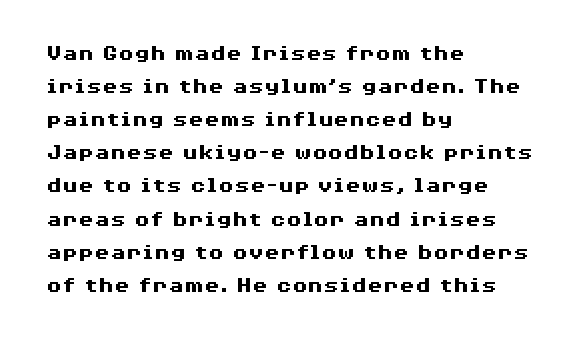
This sample keeps an unexceptional amount of space between lines. Strokes here are thick enough to call this a true bold. A student would call this left alignment; a typographer would say flush left, rag right. You can tell it's not italic because the verticals are truly vertical.
